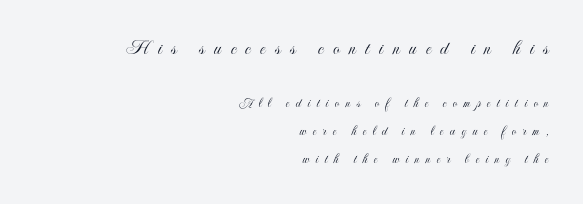
The rendering anchors every line to the right-hand side. This sample trades compactness for vertical openness between lines. The baseline area is clear. Inter-character spacing is expanded well beyond the font's built-in metrics. The composition opens big and finishes small.
